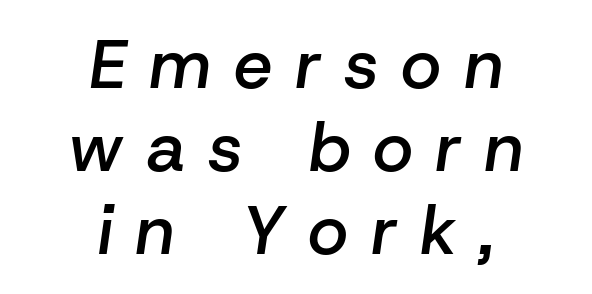
The image shows 69 px semibold type, italic (leaning right); set centered, line spacing 1.2x, unusually wide letter spacing (+0.33 em), not underlined; low stroke contrast and a medium x-height.
